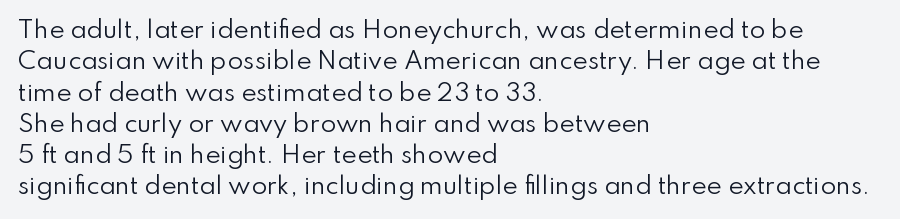
{"italic": "no", "bold": "no", "underline": "no", "align": "left", "line_spacing": "normal", "line_spacing_ratio": 1.36, "letter_spacing": "normal", "letter_spacing_em": 0.0, "glyph_px": 23}
